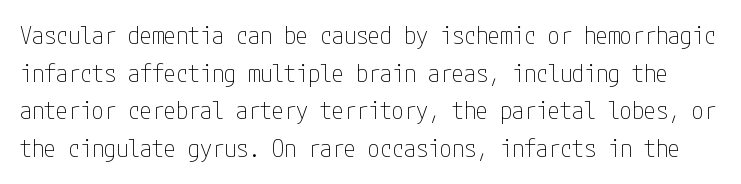
The image shows 24 px text type, upright; set normal line spacing (1.57x), normal letter spacing, not underlined.
